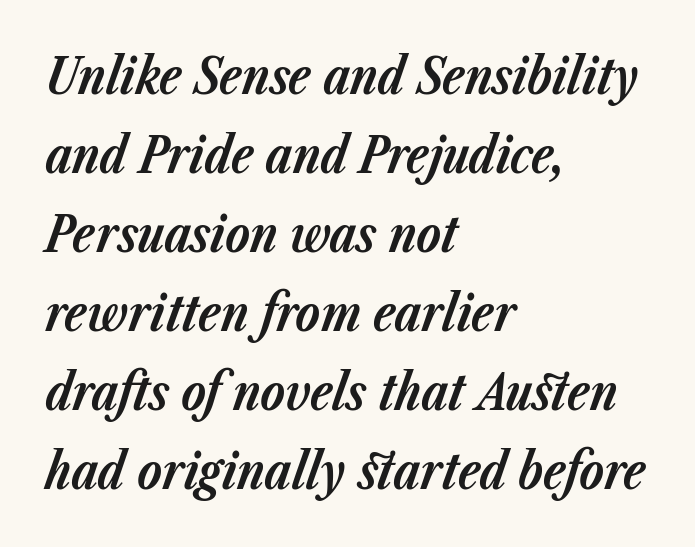
The image shows 50 px bold type, italic (leaning right); set left-aligned, normal line spacing (1.58x), normal letter spacing, not underlined; low stroke contrast and a medium x-height.
